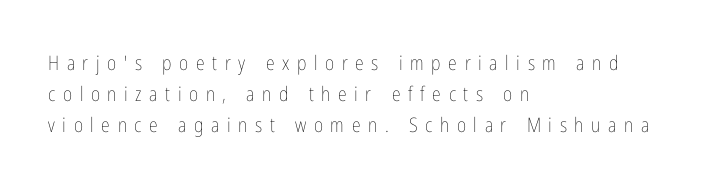
The image shows 20 px text type, upright; set left-aligned, normal line spacing (1.56x), unusually wide letter spacing (+0.38 em), not underlined.
